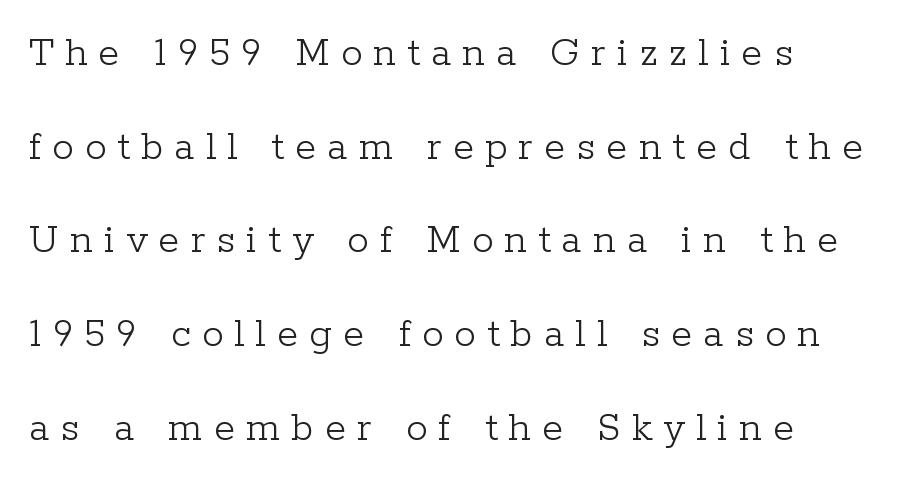
{"serif": "yes", "italic": "no", "bold": "no", "weight": "light", "width": "normal", "stroke_contrast": "low", "x_height": "medium", "monospaced": "no", "underline": "no", "align": "left", "line_spacing": "loose", "line_spacing_ratio": 2.18, "letter_spacing": "wide", "letter_spacing_em": 0.26, "glyph_px": 43}
